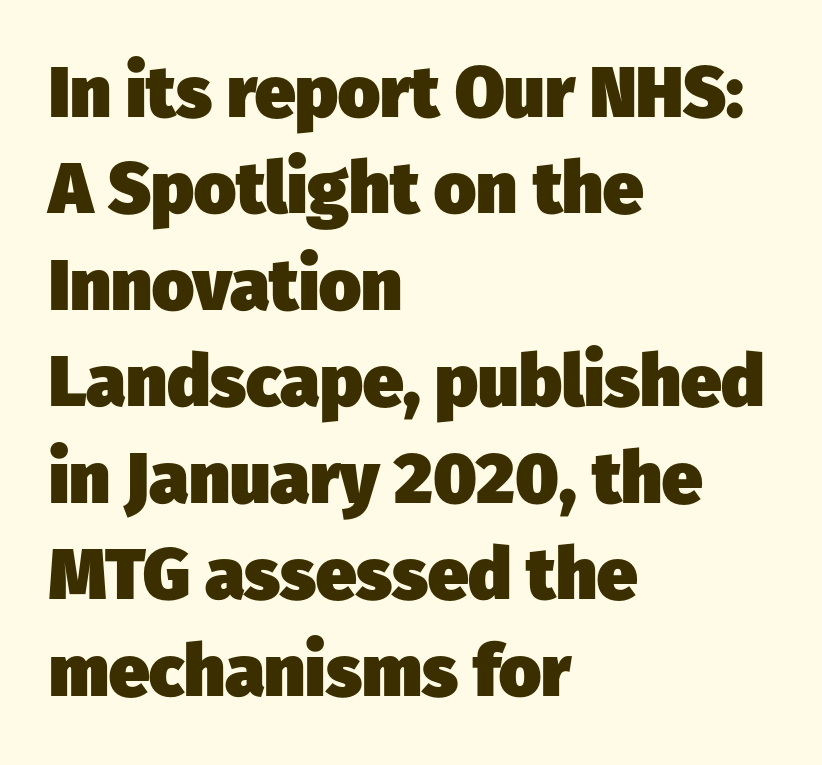
{"serif": "no", "bold": "yes", "weight": "heavy", "width": "normal", "stroke_contrast": "low", "x_height": "medium", "monospaced": "no", "underline": "no", "align": "left", "line_spacing": "normal", "line_spacing_ratio": 1.34, "letter_spacing": "normal", "letter_spacing_em": 0.0, "glyph_px": 72}
